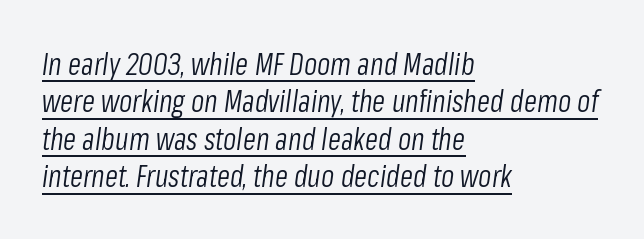
Q: Is the text bold? A: No.
Q: Is the text italic (slanted)? A: Yes, it leans right by about 8 degrees.
Q: Is the text underlined? A: Yes.
Q: How is the paragraph aligned? A: Left-aligned.
Q: Is the spacing between letters normal or unusually wide? A: Normal.
Q: Is the spacing between lines tight, normal or loose? A: Normal.
Q: Width (condensed, normal, or wide)? A: Condensed.
Q: Stroke contrast? A: Low.
Q: x-height? A: Medium.
Q: Monospaced? A: No.
